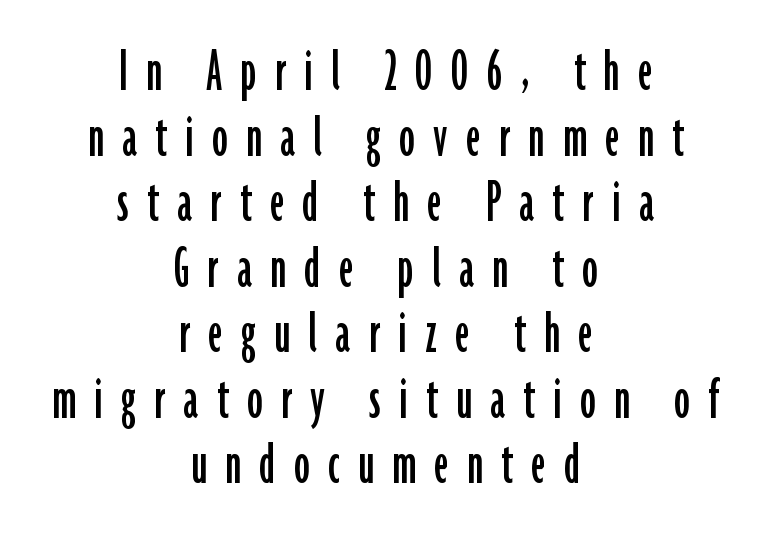
Note the varied advance widths — an 'i' is clearly narrower than an 'm'. A typesetter would call this leading minimal, almost set solid. These lines have a slow, spaced-out rhythm from letter to letter. This sample uses a sans-serif face.
